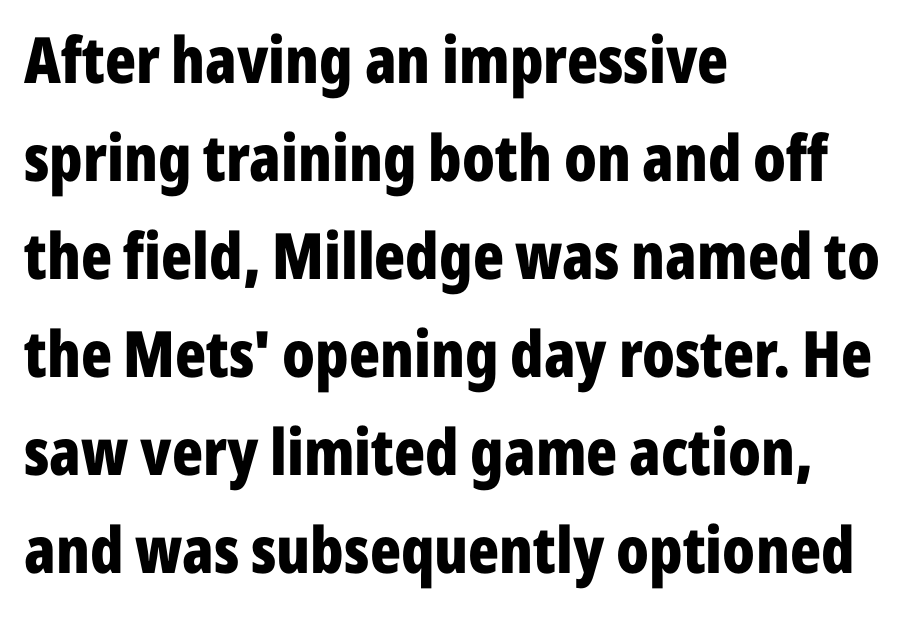
The image shows 64 px bold, condensed sans-serif type, upright; set left-aligned, normal line spacing (1.53x), normal letter spacing, not underlined; low stroke contrast and a medium x-height.
